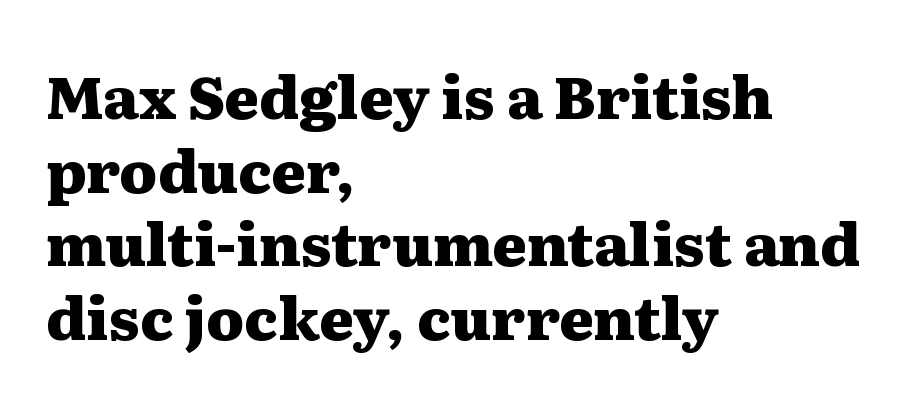
These lines carry a lot of weight — the face is fully bold. The characters display serif detailing at their extremities. You could not count columns in this text — the font is proportionally spaced. The words here are not underlined. The lines in this sample share a left origin and differ only in where they stop. In terms of posture, this sample is upright.
